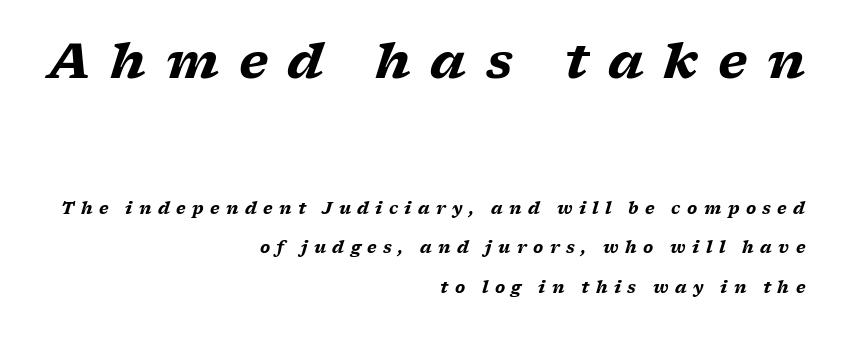
{"serif": "yes", "italic": "yes", "lean": "right", "slant_degrees": 17, "bold": "yes", "weight": "heavy", "width": "wide", "stroke_contrast": "low", "x_height": "medium", "monospaced": "no", "underline": "no", "align": "right", "line_spacing": "loose", "line_spacing_ratio": 2.48, "letter_spacing": "wide", "letter_spacing_em": 0.4, "larger_block": "first", "size_ratio": 3.06, "glyph_px": 49}
